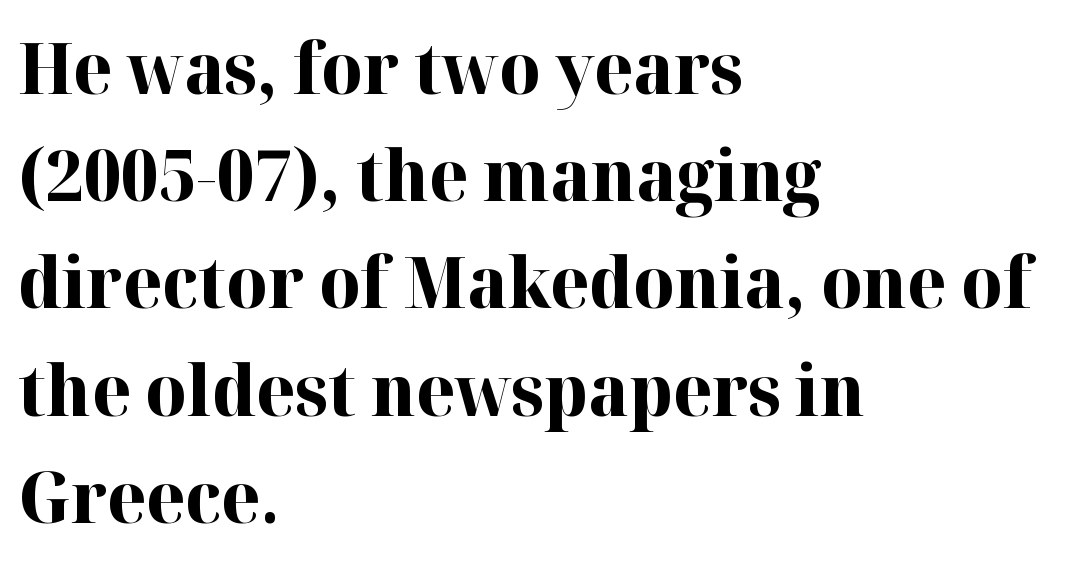
{"serif": "yes", "italic": "no", "bold": "yes", "weight": "bold", "width": "normal", "stroke_contrast": "high", "x_height": "medium", "monospaced": "no", "underline": "no", "align": "left", "line_spacing": "normal", "line_spacing_ratio": 1.51, "letter_spacing": "normal", "letter_spacing_em": 0.0, "glyph_px": 71}
